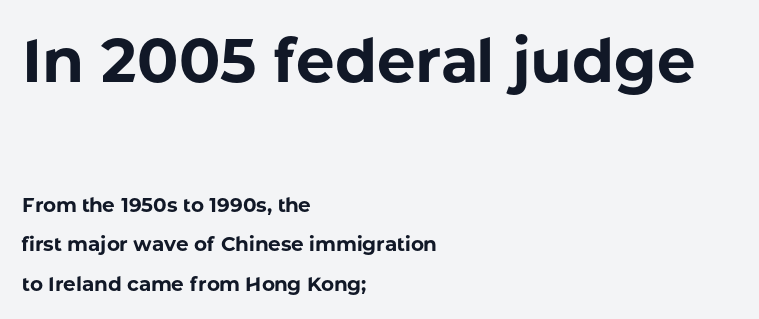
Q: Is the text bold? A: Yes.
Q: Is the text italic (slanted)? A: No, it is upright.
Q: Is the typeface a serif or a sans-serif typeface? A: Sans-serif.
Q: Is the text underlined? A: No.
Q: How is the paragraph aligned? A: Left-aligned.
Q: Is the spacing between letters normal or unusually wide? A: Normal.
Q: Is the spacing between lines tight, normal or loose? A: Loose.
Q: Which block of text is set in a larger size, the first (top) or the second (bottom)? A: The first (top) one.
Q: Width (condensed, normal, or wide)? A: Normal.
Q: Stroke contrast? A: Low.
Q: x-height? A: Medium.
Q: Monospaced? A: No.
